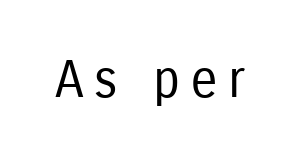
{"serif": "no", "italic": "no", "bold": "no", "weight": "regular", "width": "condensed", "stroke_contrast": "low", "x_height": "medium", "monospaced": "no", "underline": "no", "glyph_px": 52}
